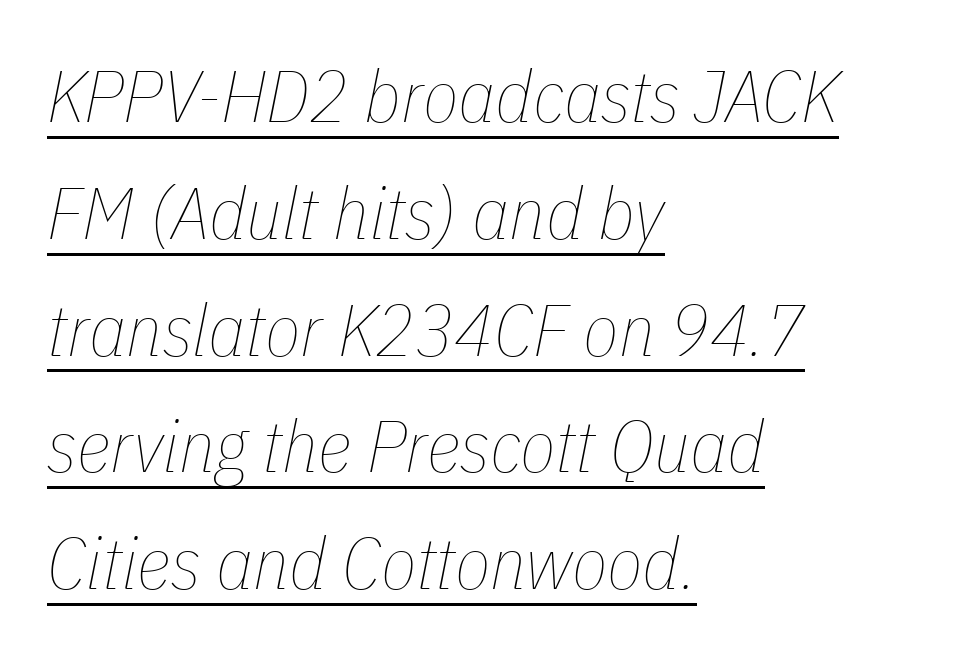
An italicized treatment has been applied to the whole sample. The rag falls on the right side of this text block. No letter is thick-stroked: the sample isn't bold. Caption: lettering with a line underneath. The lines sit at an ordinary, default distance from one another. What stands out about the letter spacing? Nothing — it is the standard amount.
